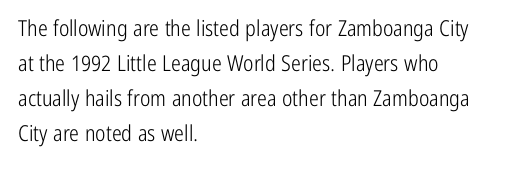
Every stem runs plumb, perpendicular to the baseline. Ink coverage per letter is moderate at most. Does extra space separate the letters? No, they use regular spacing. Line starts are locked; line ends wander. If you measured baseline to baseline, you'd find a middling distance.
